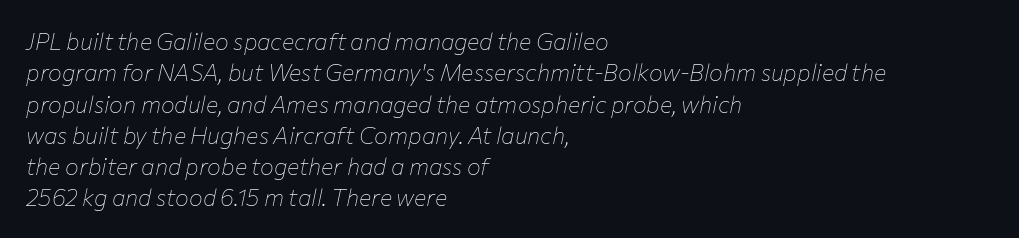
Q: Is the text bold? A: No.
Q: Is the text italic (slanted)? A: Yes, it leans right by about 12 degrees.
Q: Is the text underlined? A: No.
Q: How is the paragraph aligned? A: Left-aligned.
Q: Is the spacing between letters normal or unusually wide? A: Normal.
Q: Is the spacing between lines tight, normal or loose? A: Normal.
